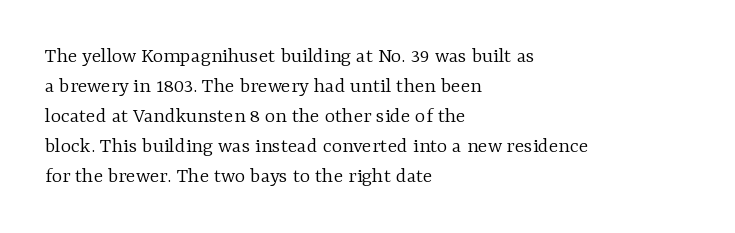
Reading down the column, the eye jumps a familiar distance to each next line. Left-aligned paragraph, ragged on the right. Check under the words: just untouched page. Nope, not italic — everything's standing straight.
